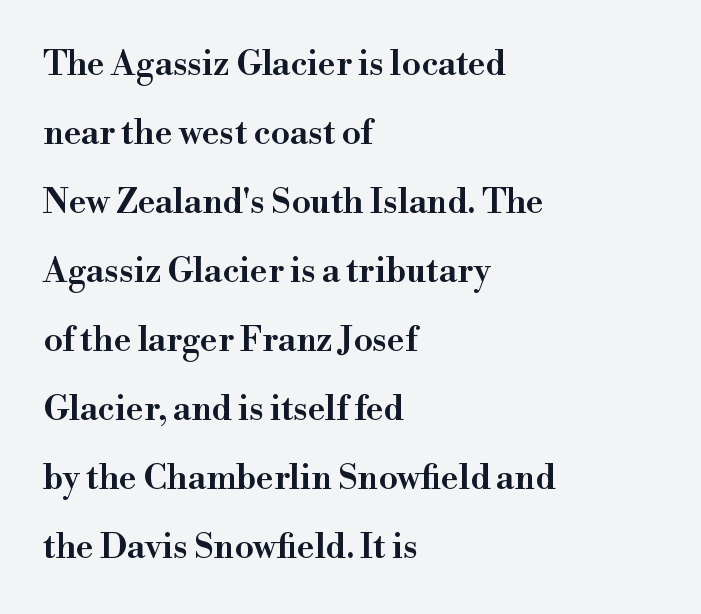
Ascenders rise straight up at ninety degrees. Look at the tracking — it's just the regular setting, nothing added. The baseline area is clear. In terms of weight, the rendering is demibold, just under bold. The passage is arranged the way most books set body copy — flush left.
